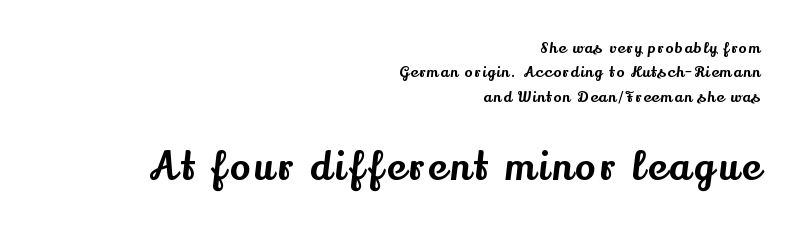
Q: Is the text italic (slanted)? A: Yes.
Q: Is the typeface a serif or a sans-serif typeface? A: Serif.
Q: Is the text underlined? A: No.
Q: How is the paragraph aligned? A: Right-aligned.
Q: Is the spacing between lines tight, normal or loose? A: Normal.
Q: Which block of text is set in a larger size, the first (top) or the second (bottom)? A: The second (bottom) one.
Q: Width (condensed, normal, or wide)? A: Normal.
Q: Stroke contrast? A: Medium.
Q: x-height? A: Small.
Q: Monospaced? A: No.
